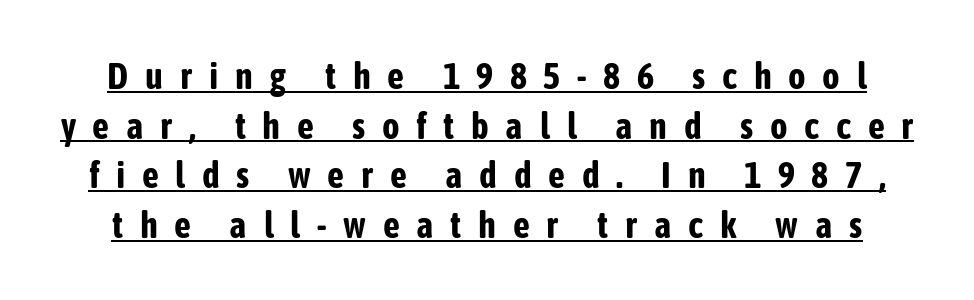
Q: Is the text bold? A: Yes.
Q: Is the text italic (slanted)? A: No, it is upright.
Q: Is the typeface a serif or a sans-serif typeface? A: Sans-serif.
Q: Is the text underlined? A: Yes.
Q: Is the spacing between letters normal or unusually wide? A: Unusually wide.
Q: Is the spacing between lines tight, normal or loose? A: Normal.
Q: Width (condensed, normal, or wide)? A: Condensed.
Q: Stroke contrast? A: Low.
Q: x-height? A: Medium.
Q: Monospaced? A: No.
